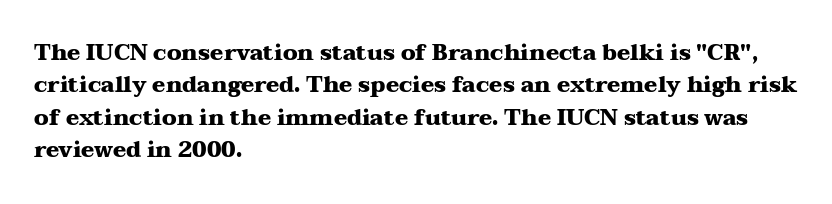
The image shows 22 px bold type, upright; set left-aligned, normal line spacing (1.47x), normal letter spacing, not underlined.
